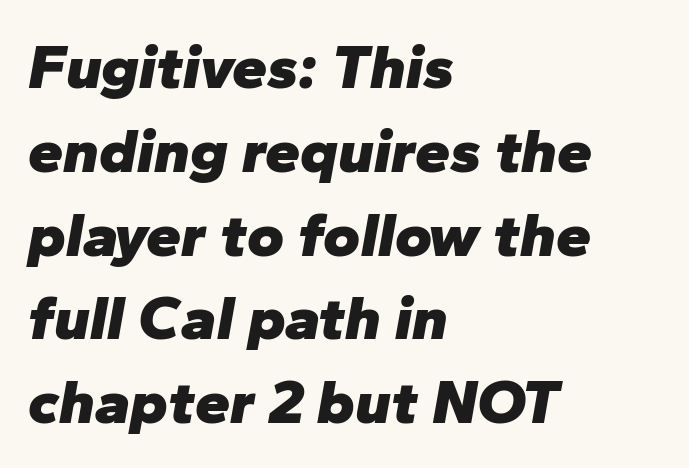
The image shows 63 px heavy type, italic (leaning right); set left-aligned, normal line spacing (1.33x), normal letter spacing, not underlined; low stroke contrast and a medium x-height.
